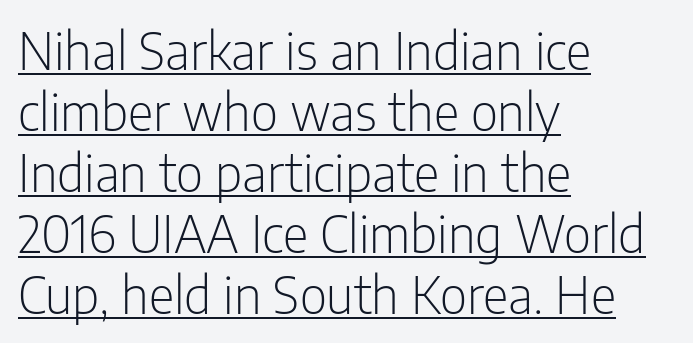
Q: Is the text bold? A: No.
Q: Is the text italic (slanted)? A: No, it is upright.
Q: Is the typeface a serif or a sans-serif typeface? A: Sans-serif.
Q: Is the text underlined? A: Yes.
Q: How is the paragraph aligned? A: Left-aligned.
Q: Is the spacing between letters normal or unusually wide? A: Normal.
Q: Width (condensed, normal, or wide)? A: Condensed.
Q: Stroke contrast? A: Low.
Q: x-height? A: Medium.
Q: Monospaced? A: No.
